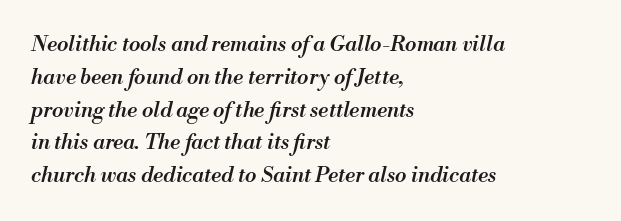
The image shows 21 px text type, italic (leaning right); set left-aligned, normal line spacing (1.56x), normal letter spacing, not underlined.
